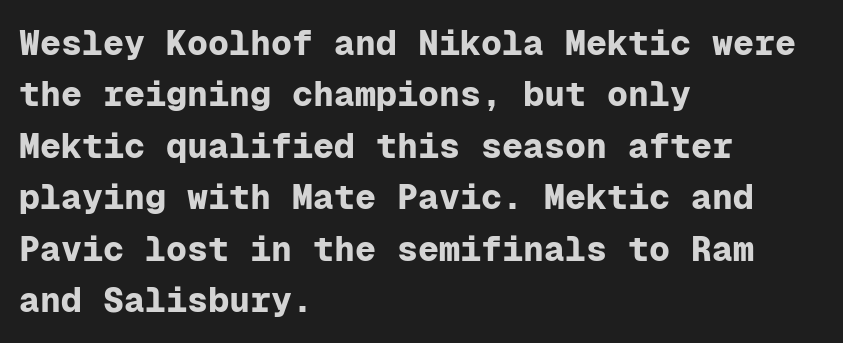
{"serif": "no", "italic": "no", "bold": "yes", "weight": "bold", "width": "normal", "stroke_contrast": "low", "x_height": "medium", "monospaced": "yes", "underline": "no", "align": "left", "line_spacing": "normal", "line_spacing_ratio": 1.47, "letter_spacing": "normal", "letter_spacing_em": 0.0, "glyph_px": 35}
